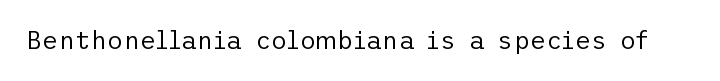
{"italic": "no", "bold": "no", "underline": "no", "letter_spacing": "normal", "letter_spacing_em": 0.0, "glyph_px": 25}
